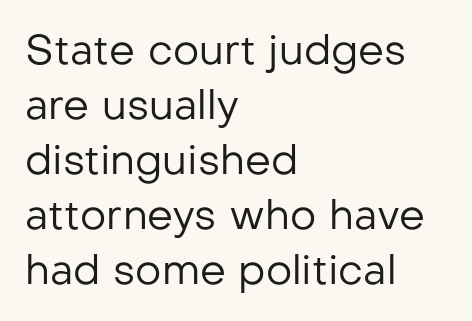
Q: Is the text bold? A: No.
Q: Is the text italic (slanted)? A: No, it is upright.
Q: Is the typeface a serif or a sans-serif typeface? A: Sans-serif.
Q: Is the text underlined? A: No.
Q: How is the paragraph aligned? A: Left-aligned.
Q: Is the spacing between letters normal or unusually wide? A: Normal.
Q: Is the spacing between lines tight, normal or loose? A: Normal.
Q: Width (condensed, normal, or wide)? A: Normal.
Q: Stroke contrast? A: Low.
Q: x-height? A: Medium.
Q: Monospaced? A: No.
